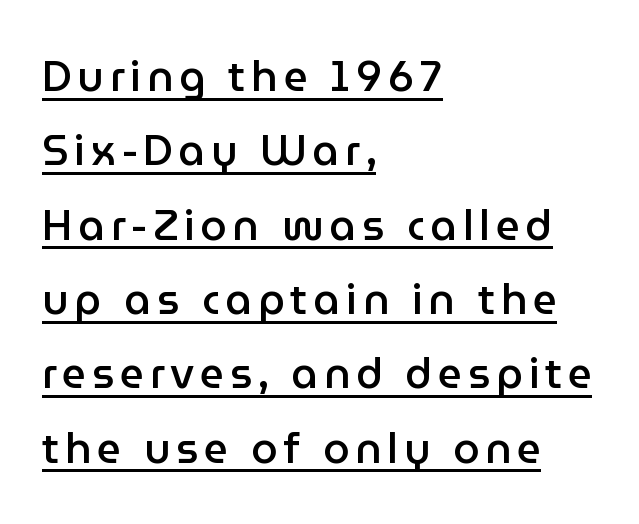
The image shows 42 px semibold sans-serif type, upright; set left-aligned, line spacing 1.77x, underlined; low stroke contrast and a medium x-height.
